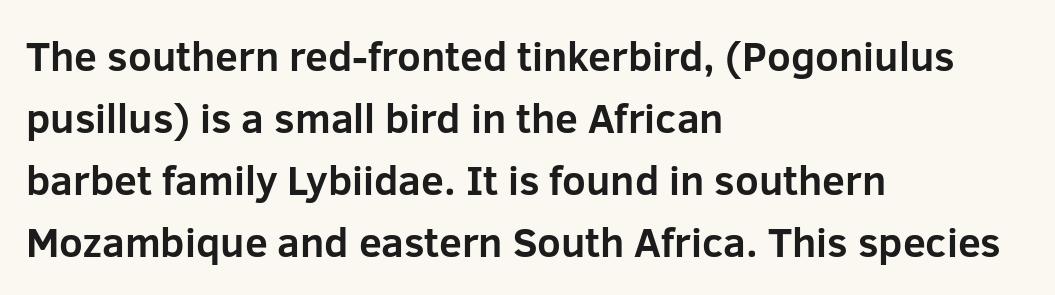
The image shows 41 px bold sans-serif type, upright; set left-aligned, normal line spacing (1.51x), normal letter spacing, not underlined; low stroke contrast and a medium x-height.
